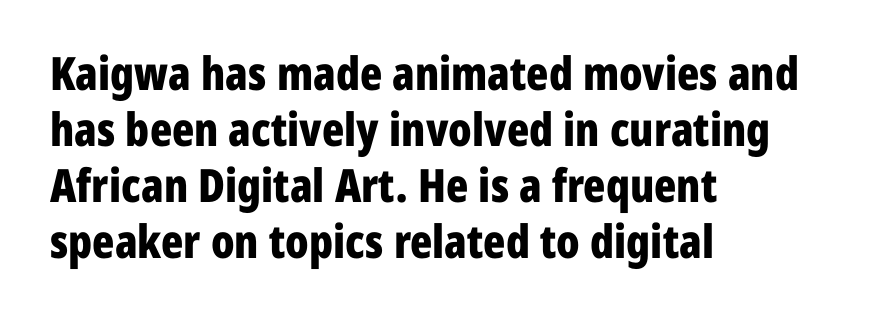
Q: Is the text bold? A: Yes.
Q: Is the text italic (slanted)? A: No, it is upright.
Q: Is the typeface a serif or a sans-serif typeface? A: Sans-serif.
Q: Is the text underlined? A: No.
Q: How is the paragraph aligned? A: Left-aligned.
Q: Is the spacing between letters normal or unusually wide? A: Normal.
Q: Width (condensed, normal, or wide)? A: Condensed.
Q: Stroke contrast? A: Low.
Q: x-height? A: Medium.
Q: Monospaced? A: No.
